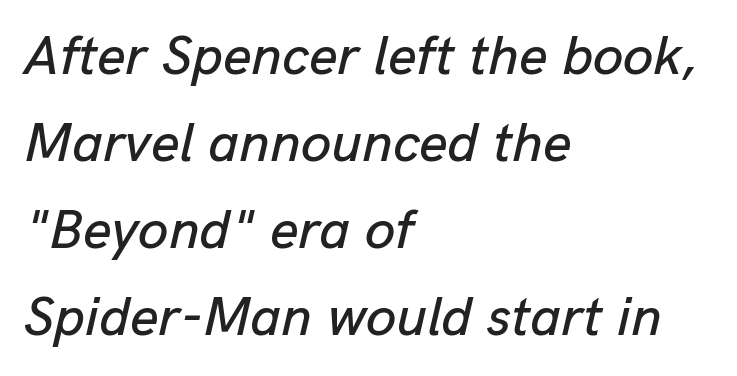
{"italic": "yes", "lean": "right", "slant_degrees": 13, "width": "normal", "stroke_contrast": "low", "x_height": "medium", "monospaced": "no", "underline": "no", "align": "left", "line_spacing": "normal", "line_spacing_ratio": 1.58, "letter_spacing": "normal", "letter_spacing_em": 0.0, "glyph_px": 55}
